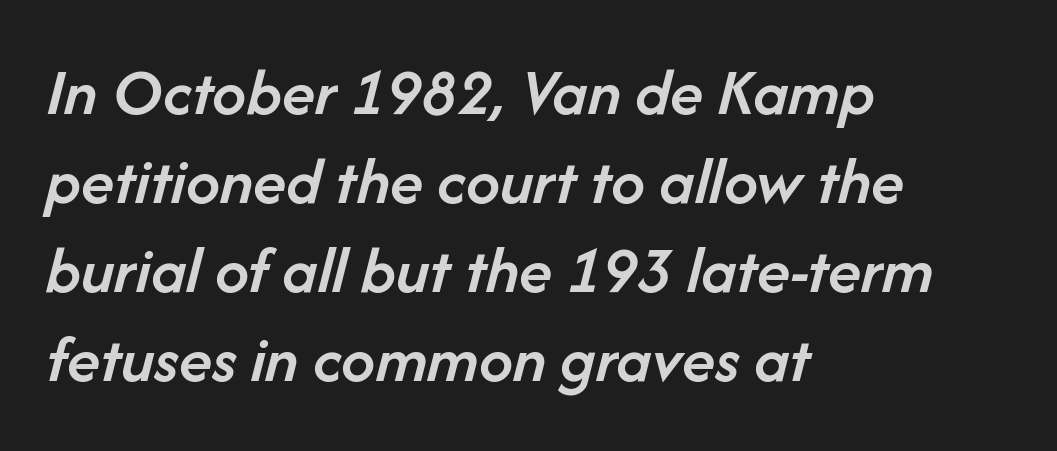
Q: Is the text bold? A: Semi-bold.
Q: Is the text italic (slanted)? A: Yes, it leans right by about 14 degrees.
Q: Is the text underlined? A: No.
Q: How is the paragraph aligned? A: Left-aligned.
Q: Is the spacing between letters normal or unusually wide? A: Normal.
Q: Is the spacing between lines tight, normal or loose? A: Normal.
Q: Width (condensed, normal, or wide)? A: Normal.
Q: Stroke contrast? A: Low.
Q: x-height? A: Medium.
Q: Monospaced? A: No.
